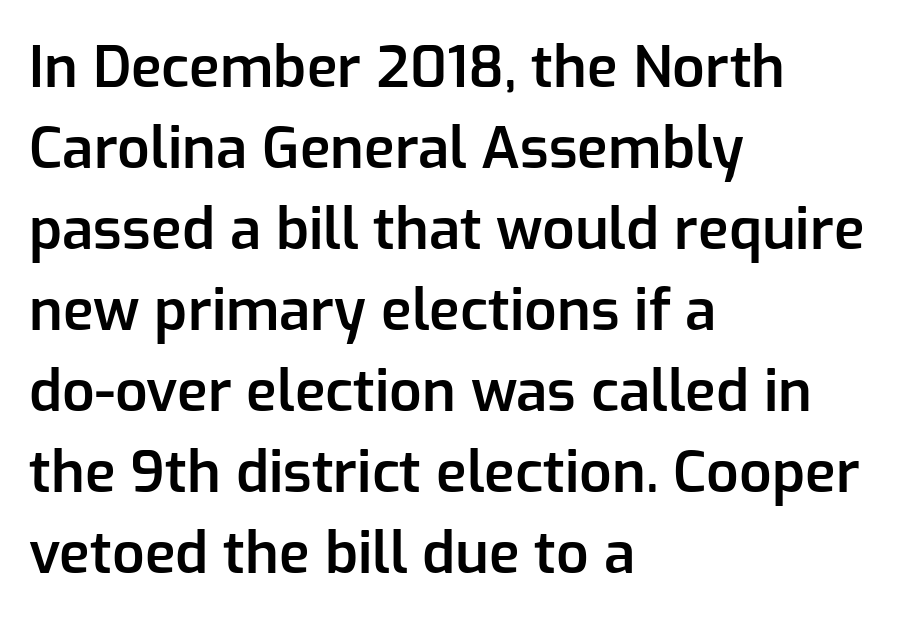
{"serif": "no", "italic": "no", "bold": "semi", "weight": "semibold", "width": "normal", "stroke_contrast": "low", "x_height": "medium", "monospaced": "no", "underline": "no", "align": "left", "line_spacing": "normal", "line_spacing_ratio": 1.42, "letter_spacing": "normal", "letter_spacing_em": 0.0, "glyph_px": 57}
